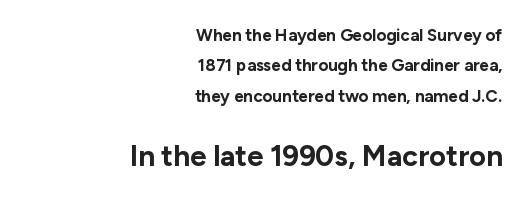
{"serif": "no", "italic": "no", "bold": "yes", "weight": "bold", "width": "normal", "stroke_contrast": "low", "x_height": "medium", "monospaced": "no", "underline": "no", "align": "right", "line_spacing_ratio": 1.78, "letter_spacing": "normal", "letter_spacing_em": 0.0, "larger_block": "second", "size_ratio": 1.71, "glyph_px": 29}
